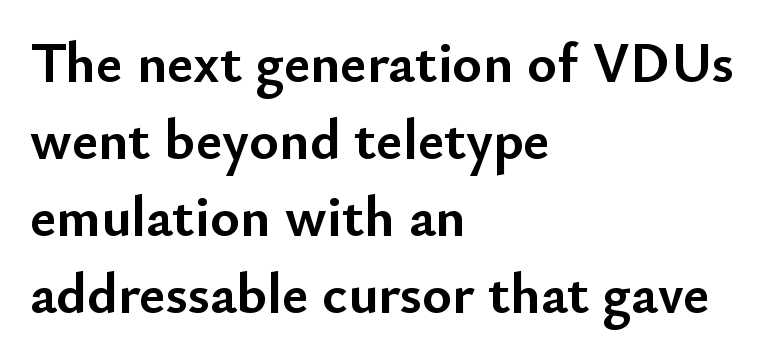
{"serif": "no", "italic": "no", "bold": "yes", "weight": "semibold", "width": "normal", "stroke_contrast": "low", "x_height": "small", "monospaced": "no", "underline": "no", "align": "left", "line_spacing": "normal", "line_spacing_ratio": 1.35, "letter_spacing": "normal", "letter_spacing_em": 0.0, "glyph_px": 57}
